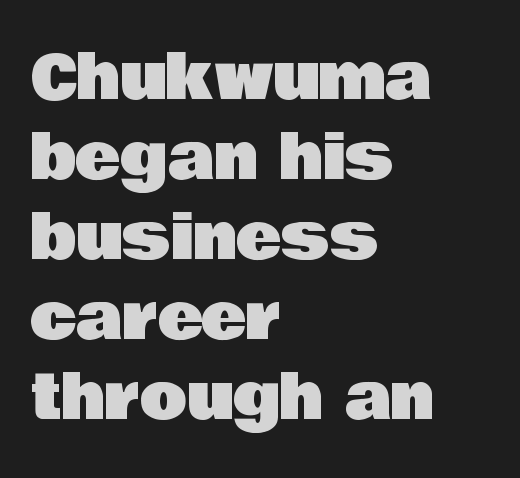
The image shows 61 px sans-serif type, upright; set left-aligned, normal line spacing (1.31x), normal letter spacing, not underlined; low stroke contrast and a large x-height.
